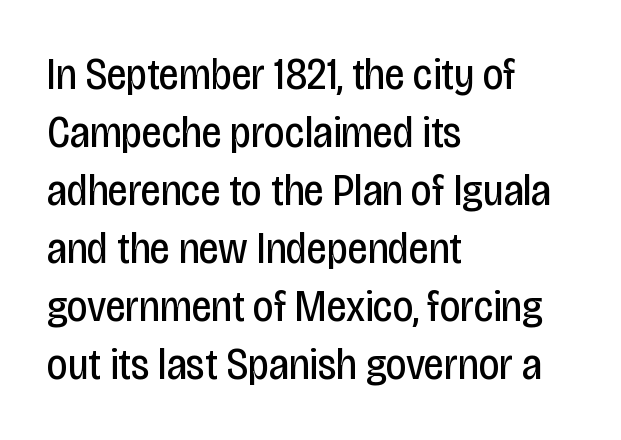
Q: Is the text bold? A: No.
Q: Is the text italic (slanted)? A: No, it is upright.
Q: Is the typeface a serif or a sans-serif typeface? A: Sans-serif.
Q: Is the text underlined? A: No.
Q: How is the paragraph aligned? A: Left-aligned.
Q: Is the spacing between letters normal or unusually wide? A: Normal.
Q: Is the spacing between lines tight, normal or loose? A: Normal.
Q: Width (condensed, normal, or wide)? A: Condensed.
Q: Stroke contrast? A: Low.
Q: x-height? A: Large.
Q: Monospaced? A: No.
